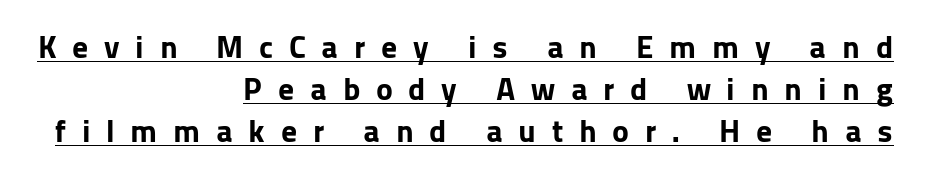
Q: Is the text bold? A: Yes.
Q: Is the text italic (slanted)? A: No, it is upright.
Q: Is the typeface a serif or a sans-serif typeface? A: Sans-serif.
Q: Is the text underlined? A: Yes.
Q: How is the paragraph aligned? A: Right-aligned.
Q: Is the spacing between letters normal or unusually wide? A: Unusually wide.
Q: Is the spacing between lines tight, normal or loose? A: Normal.
Q: Width (condensed, normal, or wide)? A: Normal.
Q: Stroke contrast? A: Low.
Q: x-height? A: Medium.
Q: Monospaced? A: No.
